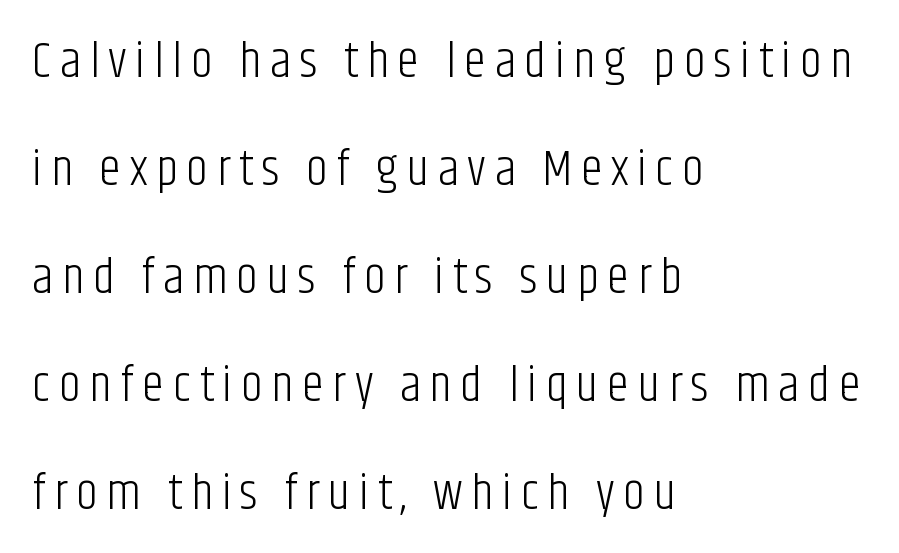
Each row of text sits above clean, open space. The typography opts for an upright posture over an oblique one. Think standard paragraph weight, or any step lighter than that. Each letter keeps its own natural width here, so spacing adapts to shape.
